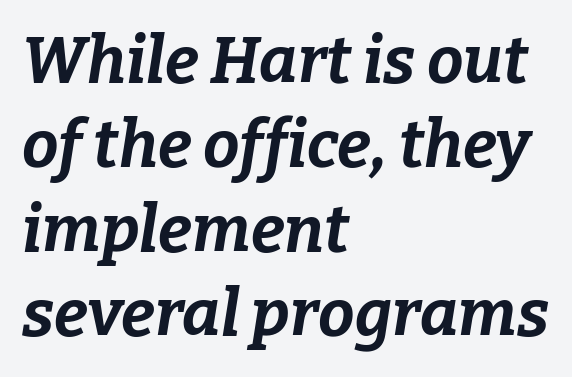
Q: Is the text bold? A: Yes.
Q: Is the text italic (slanted)? A: Yes, it leans right by about 9 degrees.
Q: Is the text underlined? A: No.
Q: How is the paragraph aligned? A: Left-aligned.
Q: Is the spacing between letters normal or unusually wide? A: Normal.
Q: Is the spacing between lines tight, normal or loose? A: Normal.
Q: Width (condensed, normal, or wide)? A: Normal.
Q: Stroke contrast? A: Low.
Q: x-height? A: Medium.
Q: Monospaced? A: No.
